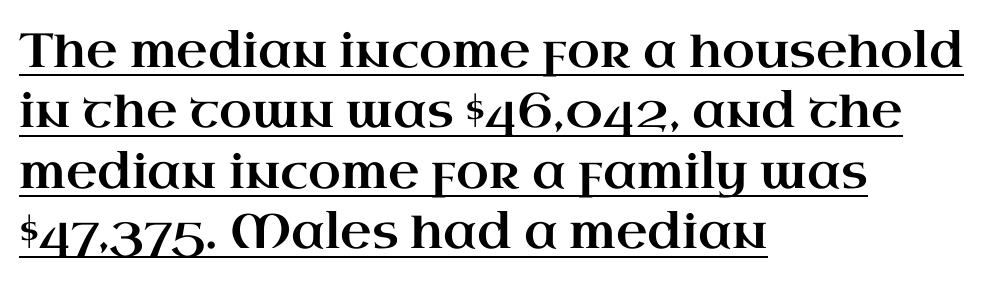
Note the varied advance widths — an 'i' is clearly narrower than an 'm'. Alignment: flush left. Standard letterfit; no display-style spreading of the glyphs. Notice how descenders clear the ascenders below comfortably — that's standard leading. A serif font was chosen for this passage. The letters stand straight up with perfectly vertical stems.
